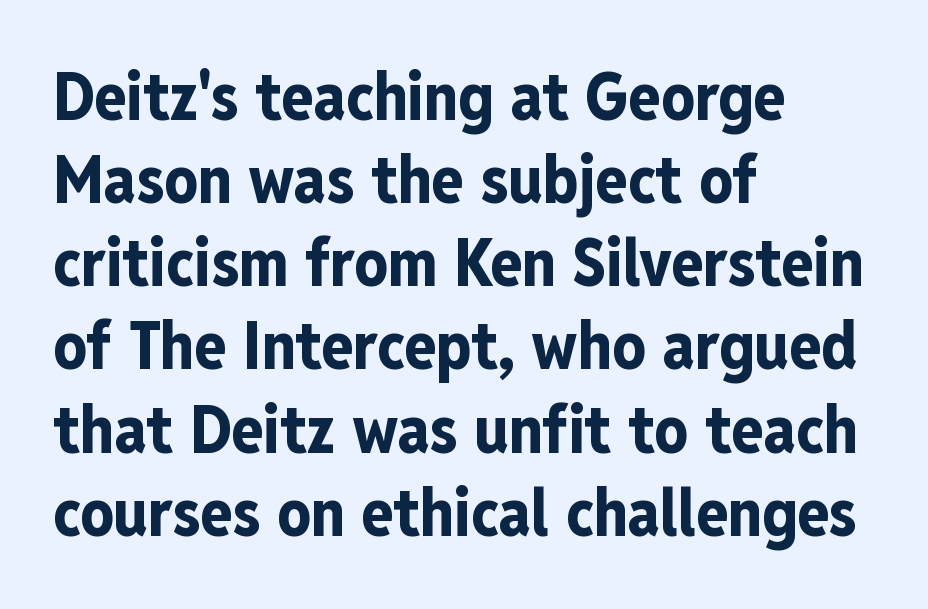
The image shows 66 px bold, condensed sans-serif type, upright; set left-aligned, normal line spacing (1.26x), normal letter spacing, not underlined; low stroke contrast and a medium x-height.
